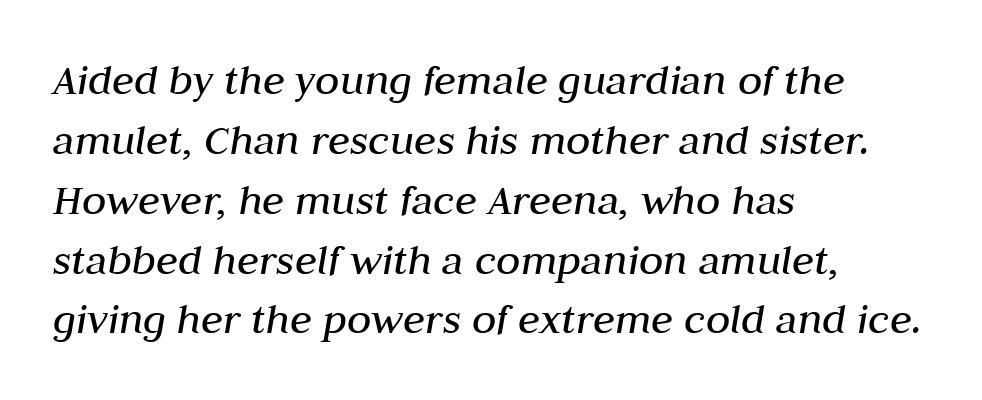
Varying glyph widths throughout — classic text-font behaviour. Is the block centered? No — it sits flush against the left margin. There is no visible air inserted between adjacent glyphs. The space between consecutive lines is moderate. Rendered with sloped, italic letterforms.
